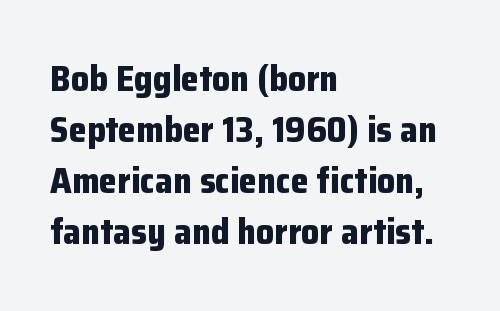
The type family on display is of the sans-serif kind. The rows are spaced the way most documents space them. Check under the words: just untouched page. Caption: multi-line text, flush left, ragged right. These lines are rendered in a variable-pitch font. In terms of posture, this sample is upright.
